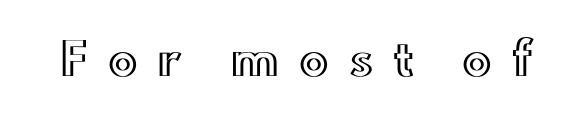
The image shows 44 px wide type, upright; set unusually wide letter spacing (+0.46 em), not underlined; a small x-height.
